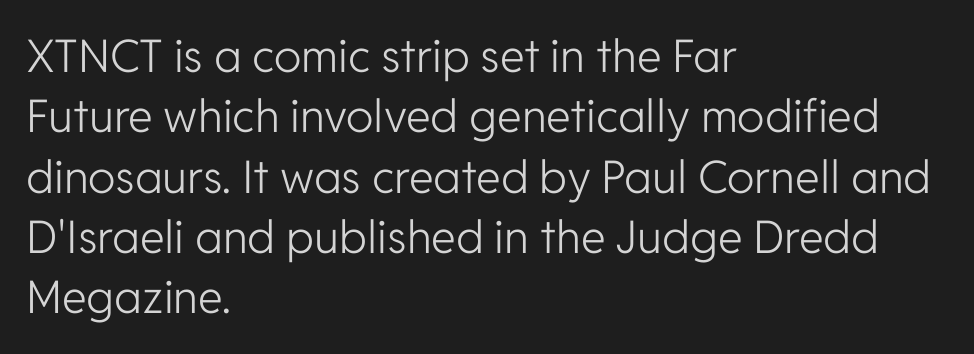
{"serif": "no", "italic": "no", "bold": "no", "weight": "light", "width": "normal", "stroke_contrast": "low", "x_height": "medium", "monospaced": "no", "underline": "no", "align": "left", "line_spacing": "normal", "line_spacing_ratio": 1.34, "letter_spacing": "normal", "letter_spacing_em": 0.0, "glyph_px": 45}
